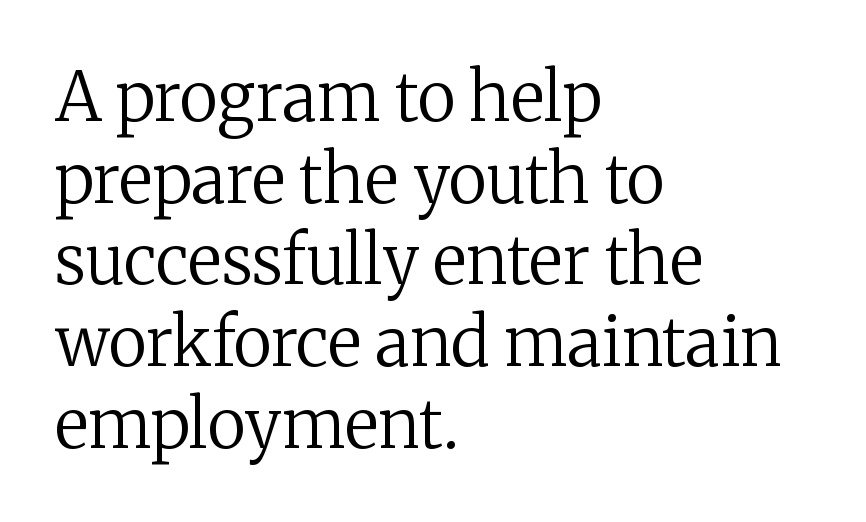
Q: Is the text bold? A: No.
Q: Is the text italic (slanted)? A: No, it is upright.
Q: Is the typeface a serif or a sans-serif typeface? A: Serif.
Q: Is the text underlined? A: No.
Q: How is the paragraph aligned? A: Left-aligned.
Q: Is the spacing between letters normal or unusually wide? A: Normal.
Q: Width (condensed, normal, or wide)? A: Normal.
Q: Stroke contrast? A: Medium.
Q: x-height? A: Medium.
Q: Monospaced? A: No.
